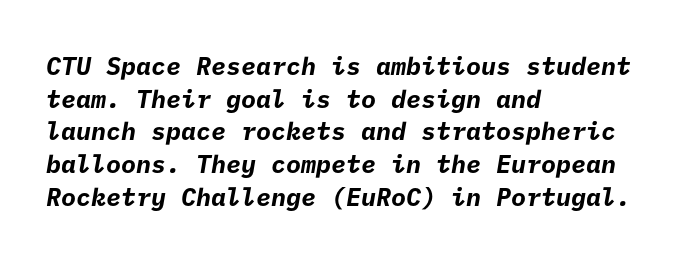
Q: Is the text bold? A: Yes.
Q: Is the text underlined? A: No.
Q: How is the paragraph aligned? A: Left-aligned.
Q: Is the spacing between letters normal or unusually wide? A: Normal.
Q: Is the spacing between lines tight, normal or loose? A: Normal.
